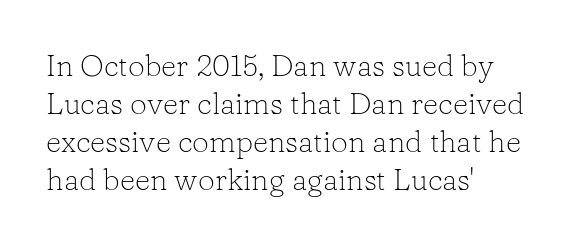
Think of a printed novel: that variable character pitch is what you see here. Each row of text sits above clean, open space. Baseline-to-baseline distance is the conventional proportion of letter height. The weight tops out at a normal text grade. The rag falls on the right side of this text block.
